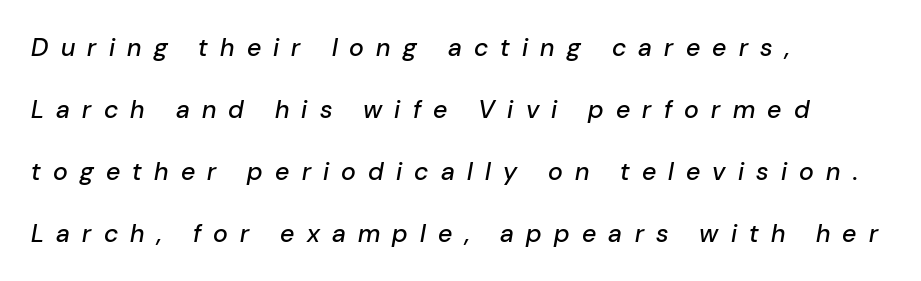
{"italic": "yes", "lean": "right", "slant_degrees": 10, "underline": "no", "align": "left", "line_spacing": "loose", "line_spacing_ratio": 2.48, "letter_spacing": "wide", "letter_spacing_em": 0.49, "glyph_px": 25}
